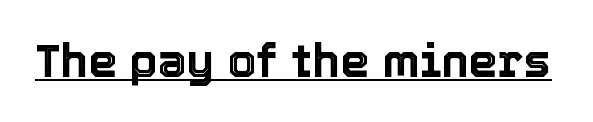
{"italic": "no", "width": "normal", "x_height": "medium", "monospaced": "no", "underline": "yes", "letter_spacing": "normal", "letter_spacing_em": 0.0, "glyph_px": 46}
